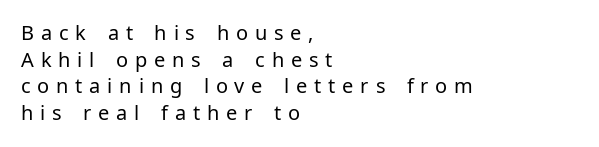
{"italic": "no", "bold": "no", "underline": "no", "align": "left", "line_spacing": "normal", "line_spacing_ratio": 1.33, "letter_spacing": "wide", "letter_spacing_em": 0.34, "glyph_px": 20}
